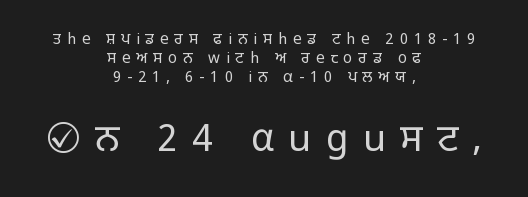
The image shows 37 px light sans-serif type, upright; set centered, normal line spacing (1.27x), unusually wide letter spacing (+0.39 em), not underlined; the second (bottom) block is 2.47x larger; low stroke contrast and a large x-height.
